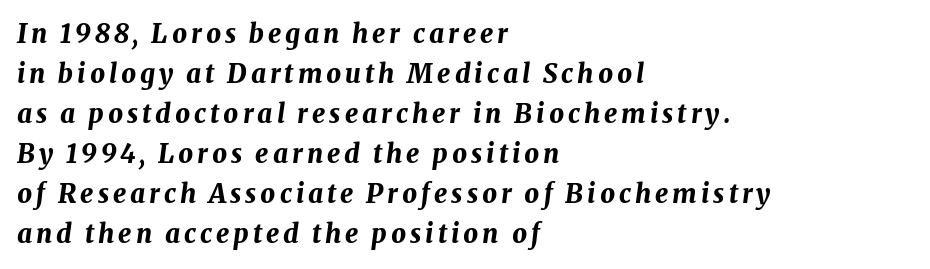
The passage shown leans; its letterforms are oblique. Words float on clear page, feet unadorned. Regarding leading, the lines here are spaced in the standard way. Strokes here are thick enough to call this a true bold.
